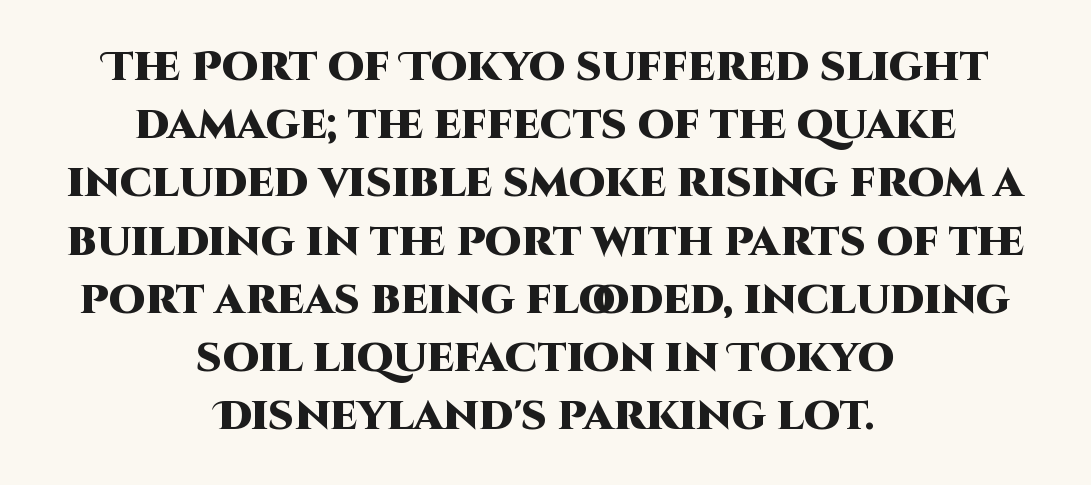
The image shows 41 px heavy sans-serif type, upright; set centered, normal line spacing (1.42x), normal letter spacing, not underlined; high stroke contrast and a large x-height.
